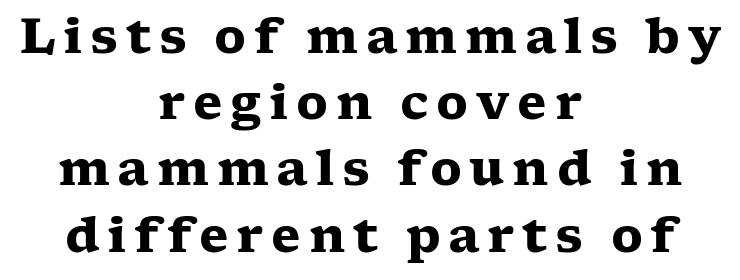
The image shows 48 px heavy, wide serif type, upright; set centered, normal line spacing (1.38x), not underlined; low stroke contrast and a medium x-height.
